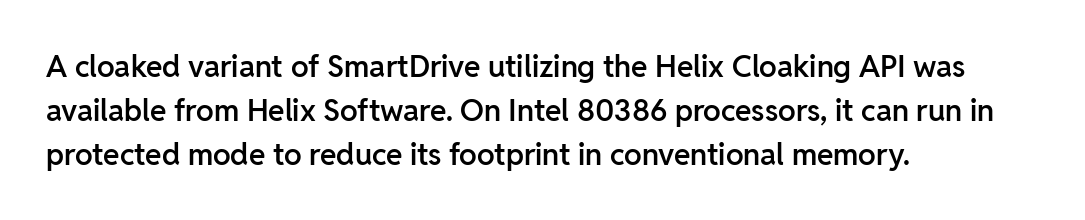
{"serif": "no", "italic": "no", "bold": "semi", "weight": "semibold", "width": "normal", "stroke_contrast": "low", "x_height": "medium", "monospaced": "no", "underline": "no", "align": "left", "line_spacing": "normal", "line_spacing_ratio": 1.46, "letter_spacing": "normal", "letter_spacing_em": 0.0, "glyph_px": 30}
